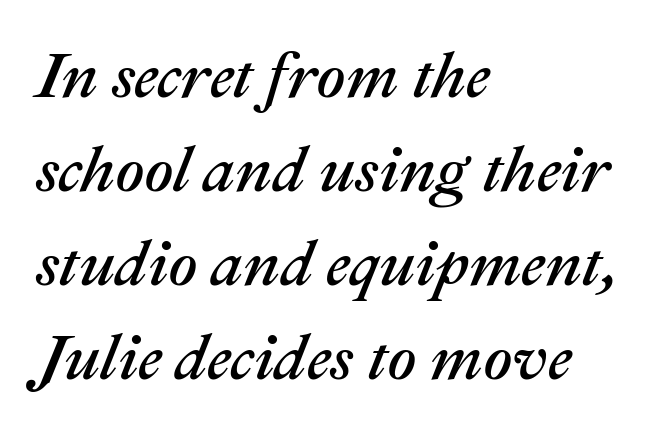
The image shows 64 px text type, italic (leaning right); set left-aligned, normal line spacing (1.47x), normal letter spacing, not underlined; medium stroke contrast and a medium x-height.
